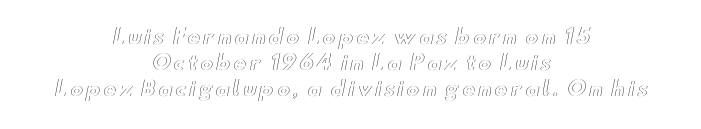
The image shows 20 px text type; set centered, normal line spacing (1.31x), not underlined.
